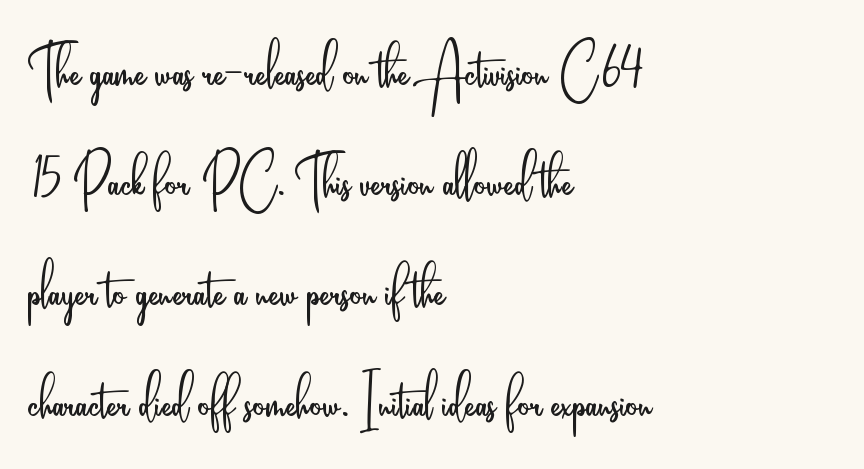
Q: Is the text bold? A: No.
Q: Is the typeface a serif or a sans-serif typeface? A: Sans-serif.
Q: Is the text underlined? A: No.
Q: How is the paragraph aligned? A: Left-aligned.
Q: Is the spacing between letters normal or unusually wide? A: Normal.
Q: Is the spacing between lines tight, normal or loose? A: Normal.
Q: Width (condensed, normal, or wide)? A: Condensed.
Q: Stroke contrast? A: Low.
Q: x-height? A: Small.
Q: Monospaced? A: No.
